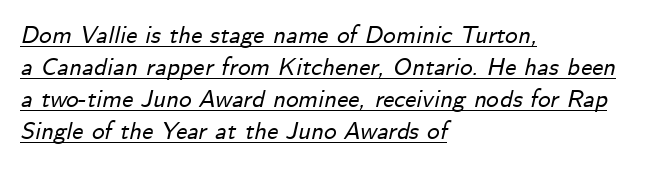
Default kerning and tracking; the words read as compact shapes. Baseline-to-baseline distance is the conventional proportion of letter height. Characters are canted at an angle relative to the baseline's perpendicular. Alignment: flush left. What decoration does the sample have? An underline.
